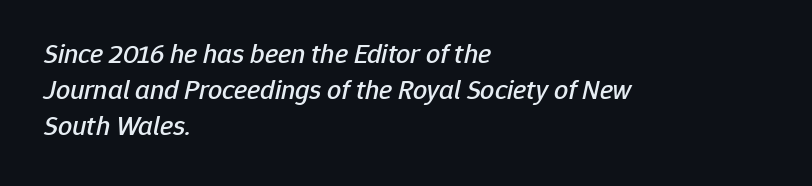
This rendering features lettering with no underline. Caption: multi-line text, flush left, ragged right. Words appear dense and cohesive because spacing is normal. Notice how the stems are inclined rather than vertical — that's the hallmark of italics.
